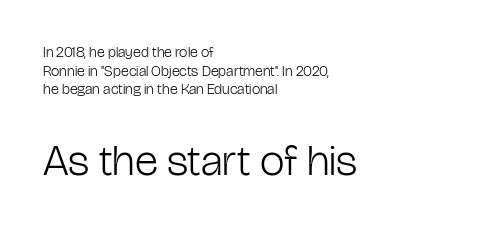
{"serif": "no", "italic": "no", "bold": "no", "weight": "light", "width": "condensed", "stroke_contrast": "low", "x_height": "medium", "monospaced": "no", "underline": "no", "align": "left", "line_spacing_ratio": 1.24, "letter_spacing": "normal", "letter_spacing_em": 0.0, "larger_block": "second", "size_ratio": 2.93, "glyph_px": 44}
